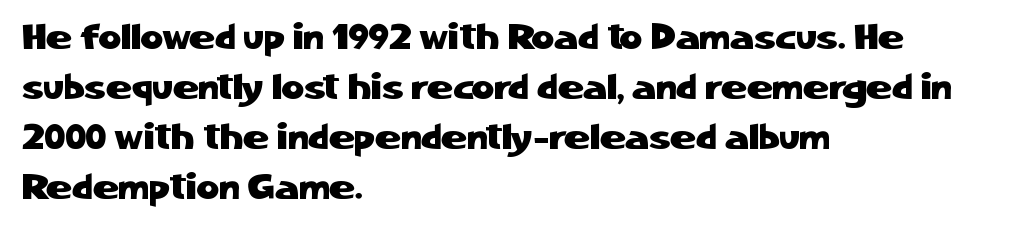
The image shows 35 px sans-serif type, upright; set left-aligned, normal line spacing (1.43x), normal letter spacing, not underlined; low stroke contrast and a medium x-height.
